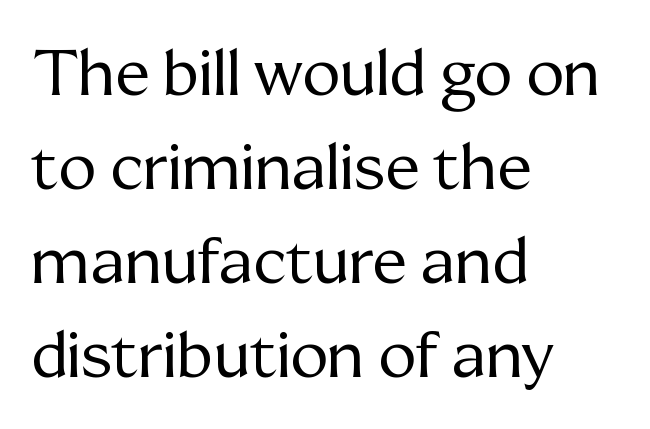
The type is set solid horizontally, with unmodified tracking. Here the designer chose a conventional face with non-uniform glyph widths. Regarding serifs, this sample has them. The type sits square on the baseline with zero lean.
